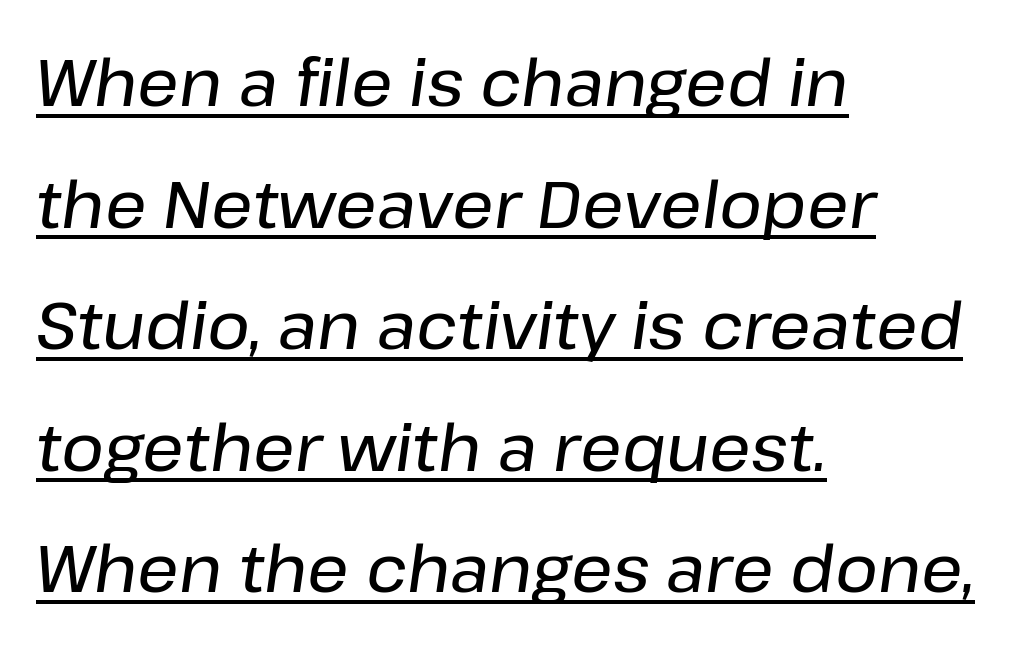
A classic flush-left, rag-right setting is used for this passage. Letter spacing: default. Proportional: the letters do not fall into vertical columns. Compared with ordinary roman type, these characters are visibly tilted. Underline: present.
